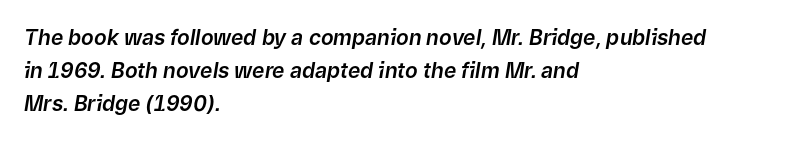
Line starts are locked; line ends wander. Descender tails drop into unmarked territory. This sample uses plain, unmodified letter spacing. Vertically, the passage feels balanced, rows spaced as you'd expect. Does the lettering tilt? It does — this is italic.
